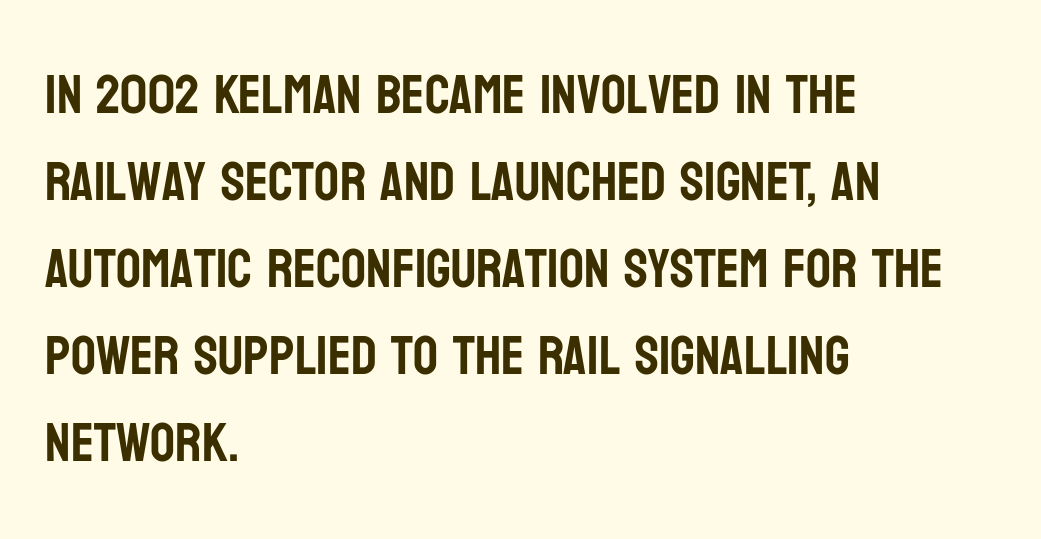
{"serif": "no", "italic": "no", "width": "condensed", "stroke_contrast": "low", "x_height": "large", "monospaced": "no", "underline": "no", "align": "left", "line_spacing": "normal", "line_spacing_ratio": 1.58, "letter_spacing": "normal", "letter_spacing_em": 0.0, "glyph_px": 55}
